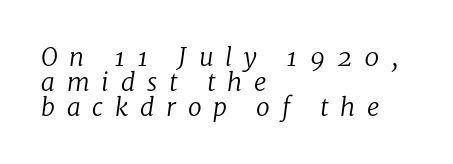
The words here are not underlined. All the whitespace from short lines collects on the right. Interline gaps are noticeably narrow in this sample. These glyphs show unthickened strokes, regular width or finer. Compared with typical body copy, the letter spacing here is much looser. A typesetter would mark this as italic.
